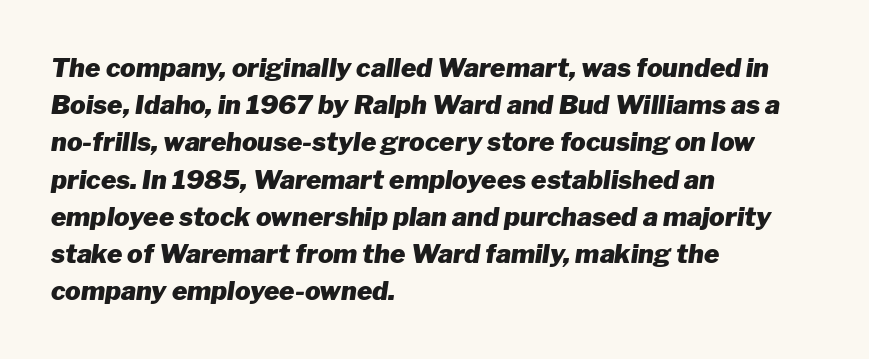
Q: Is the text bold? A: Yes.
Q: Is the text italic (slanted)? A: Yes, it leans right by about 8 degrees.
Q: Is the text underlined? A: No.
Q: How is the paragraph aligned? A: Left-aligned.
Q: Is the spacing between letters normal or unusually wide? A: Normal.
Q: Is the spacing between lines tight, normal or loose? A: Normal.
